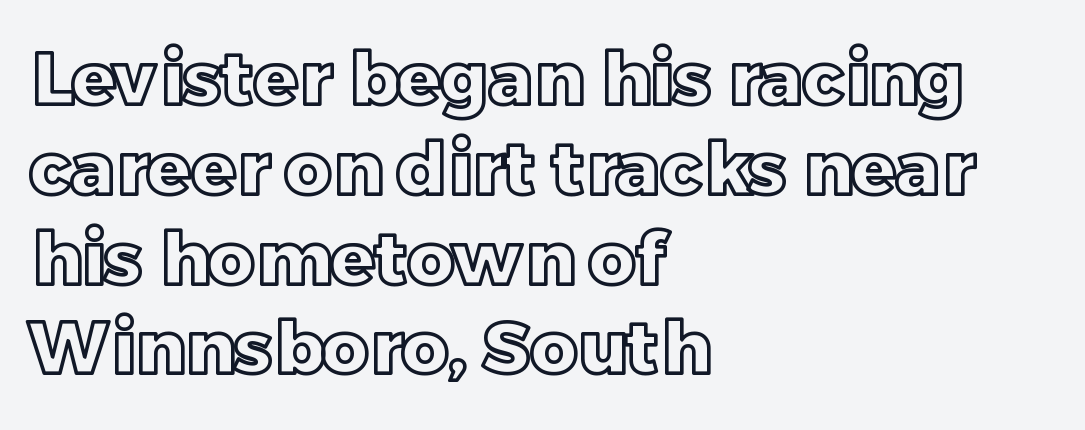
Q: Is the text italic (slanted)? A: No, it is upright.
Q: Is the text underlined? A: No.
Q: How is the paragraph aligned? A: Left-aligned.
Q: Is the spacing between letters normal or unusually wide? A: Normal.
Q: Width (condensed, normal, or wide)? A: Normal.
Q: x-height? A: Large.
Q: Monospaced? A: No.
